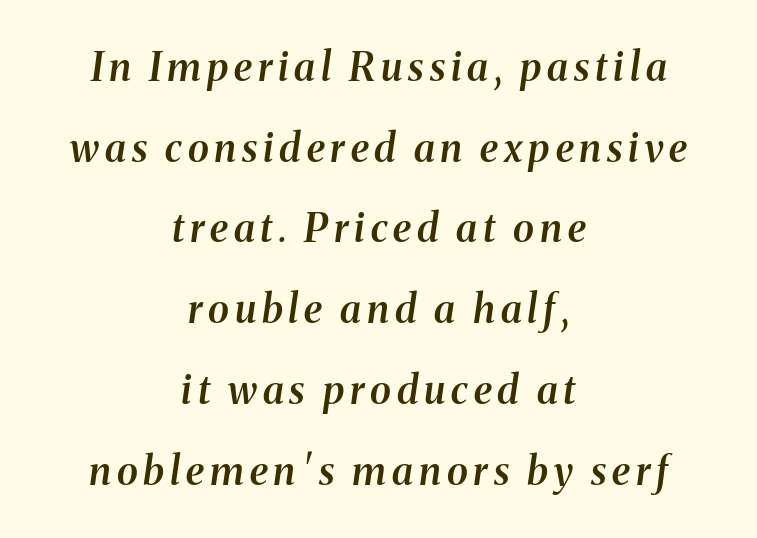
{"serif": "yes", "italic": "yes", "lean": "right", "slant_degrees": 8, "bold": "semi", "weight": "semibold", "width": "normal", "stroke_contrast": "medium", "x_height": "medium", "monospaced": "no", "underline": "no", "align": "center", "line_spacing": "loose", "line_spacing_ratio": 2.07, "glyph_px": 39}
